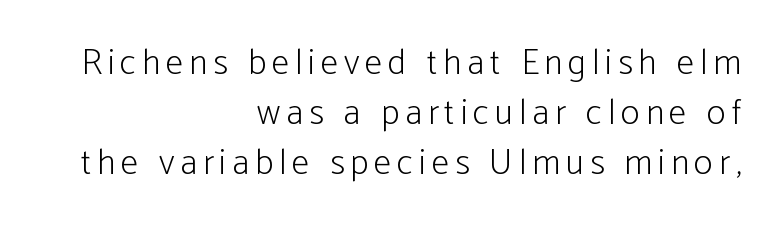
{"serif": "no", "italic": "no", "bold": "no", "weight": "light", "width": "condensed", "stroke_contrast": "low", "x_height": "medium", "monospaced": "no", "underline": "no", "align": "right", "line_spacing": "normal", "line_spacing_ratio": 1.39, "glyph_px": 36}
